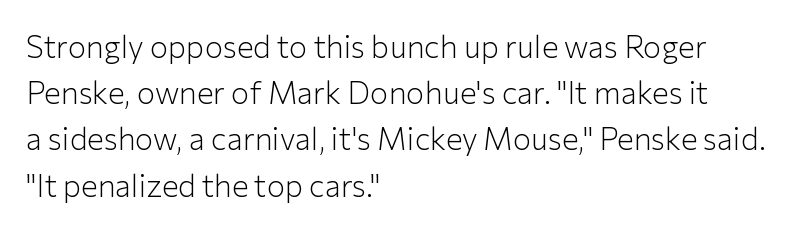
{"serif": "no", "italic": "no", "bold": "no", "weight": "light", "width": "normal", "stroke_contrast": "low", "x_height": "medium", "monospaced": "no", "underline": "no", "align": "left", "line_spacing": "normal", "line_spacing_ratio": 1.49, "letter_spacing": "normal", "letter_spacing_em": 0.0, "glyph_px": 31}
